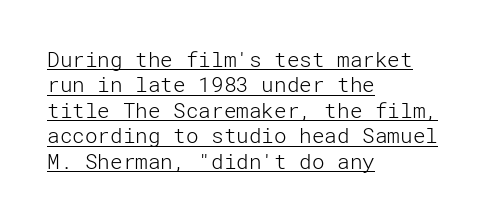
Q: Is the text bold? A: No.
Q: Is the text italic (slanted)? A: No, it is upright.
Q: Is the text underlined? A: Yes.
Q: How is the paragraph aligned? A: Left-aligned.
Q: Is the spacing between letters normal or unusually wide? A: Normal.
